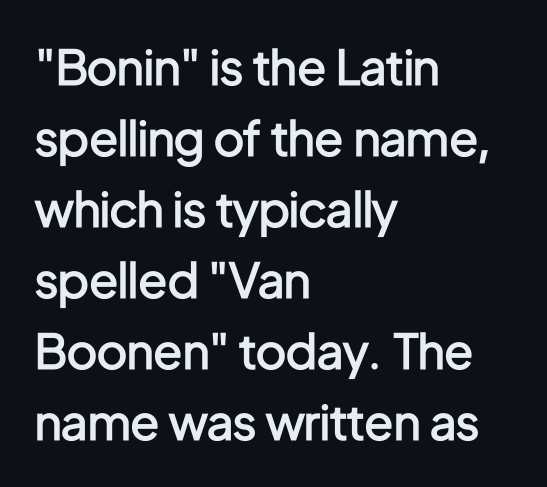
The image shows 48 px semibold, condensed sans-serif type, upright; set left-aligned, normal line spacing (1.48x), normal letter spacing, not underlined; low stroke contrast and a medium x-height.
